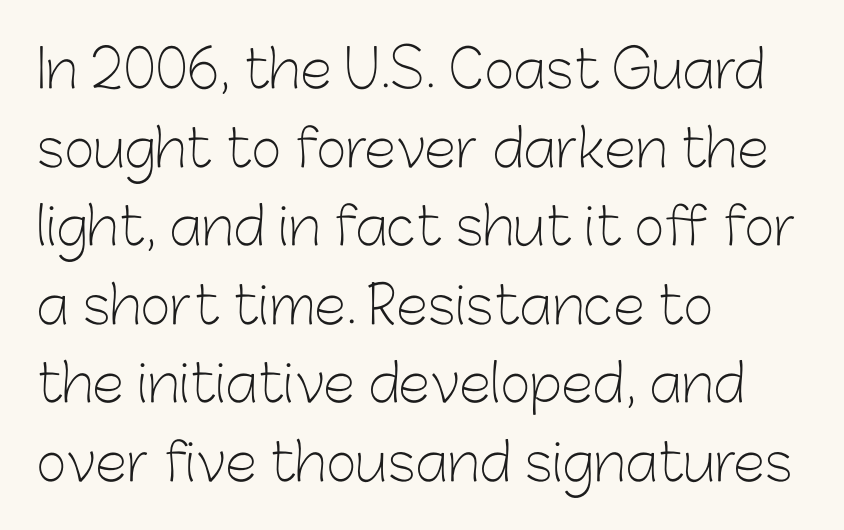
Q: Is the text bold? A: No.
Q: Is the text italic (slanted)? A: No, it is upright.
Q: Is the typeface a serif or a sans-serif typeface? A: Sans-serif.
Q: Is the text underlined? A: No.
Q: How is the paragraph aligned? A: Left-aligned.
Q: Is the spacing between letters normal or unusually wide? A: Normal.
Q: Is the spacing between lines tight, normal or loose? A: Normal.
Q: Width (condensed, normal, or wide)? A: Normal.
Q: Stroke contrast? A: Low.
Q: x-height? A: Medium.
Q: Monospaced? A: No.
